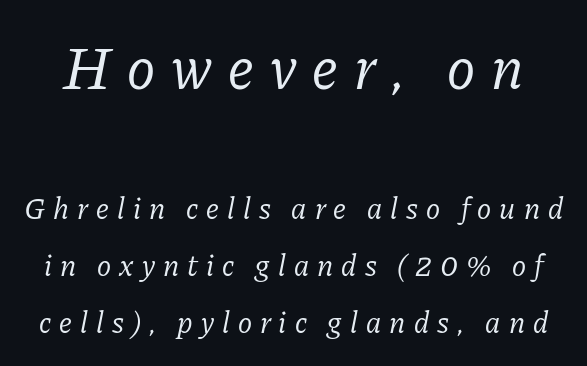
{"serif": "yes", "italic": "yes", "lean": "right", "slant_degrees": 11, "bold": "no", "weight": "regular", "width": "normal", "stroke_contrast": "low", "x_height": "medium", "monospaced": "no", "underline": "no", "line_spacing": "loose", "line_spacing_ratio": 1.91, "letter_spacing": "wide", "letter_spacing_em": 0.27, "larger_block": "first", "size_ratio": 2.0, "glyph_px": 60}
